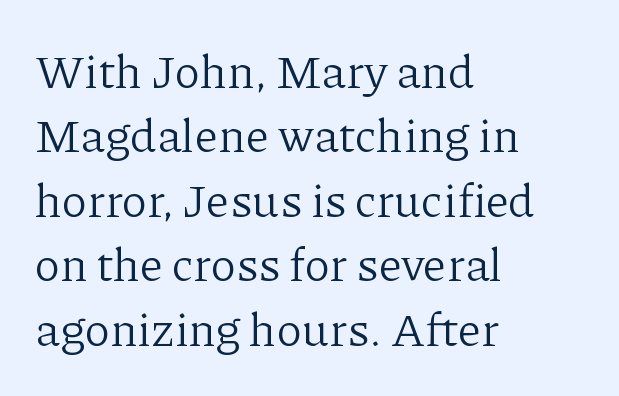
{"serif": "yes", "italic": "no", "bold": "no", "weight": "light", "width": "normal", "stroke_contrast": "low", "x_height": "medium", "monospaced": "no", "underline": "no", "align": "left", "line_spacing": "normal", "line_spacing_ratio": 1.37, "letter_spacing": "normal", "letter_spacing_em": 0.0, "glyph_px": 47}
